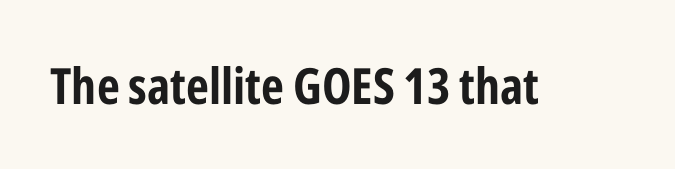
The image shows 50 px bold, condensed sans-serif type, upright; set normal letter spacing, not underlined; low stroke contrast and a medium x-height.
